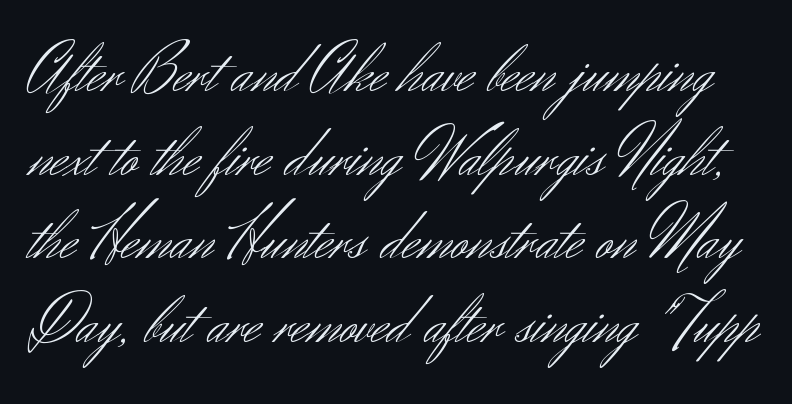
{"serif": "no", "bold": "no", "weight": "light", "width": "normal", "stroke_contrast": "medium", "x_height": "small", "monospaced": "no", "underline": "no", "line_spacing_ratio": 1.23, "letter_spacing": "normal", "letter_spacing_em": 0.0, "glyph_px": 68}
